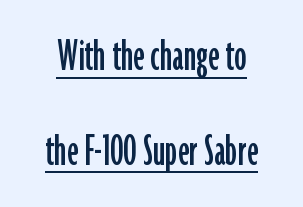
The image shows 49 px condensed sans-serif type, upright; set loose line spacing (1.93x), normal letter spacing, underlined; low stroke contrast and a medium x-height.
